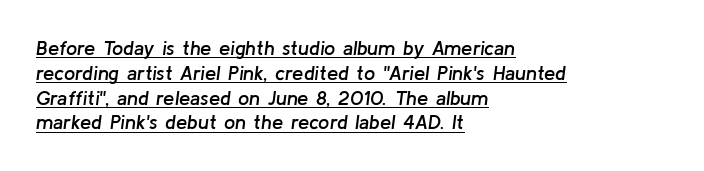
{"italic": "yes", "lean": "right", "slant_degrees": 8, "bold": "semi", "underline": "yes", "align": "left", "line_spacing_ratio": 1.24, "letter_spacing": "normal", "letter_spacing_em": 0.0, "glyph_px": 20}
